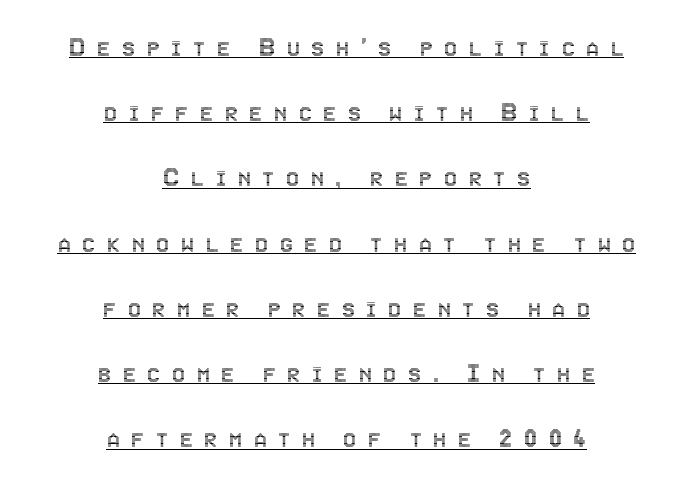
Q: Is the text italic (slanted)? A: No, it is upright.
Q: Is the text underlined? A: Yes.
Q: How is the paragraph aligned? A: Centered.
Q: Is the spacing between letters normal or unusually wide? A: Unusually wide.
Q: Is the spacing between lines tight, normal or loose? A: Loose.
Q: Width (condensed, normal, or wide)? A: Condensed.
Q: x-height? A: Large.
Q: Monospaced? A: No.
